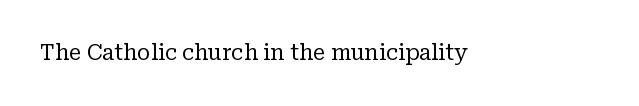
The passage shown is not underscored anywhere. The font's upright variant was chosen for this text. Stems here are at most as thick as an everyday book face. Observe the ordinary spacing: letters are neighbours, not strangers.
